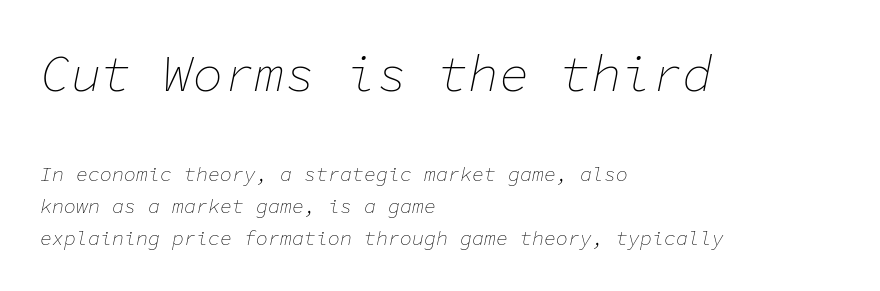
{"italic": "yes", "lean": "right", "slant_degrees": 11, "bold": "no", "weight": "thin", "width": "normal", "stroke_contrast": "low", "x_height": "medium", "monospaced": "yes", "underline": "no", "align": "left", "line_spacing": "normal", "line_spacing_ratio": 1.58, "letter_spacing": "normal", "letter_spacing_em": 0.0, "larger_block": "first", "size_ratio": 2.55, "glyph_px": 51}
